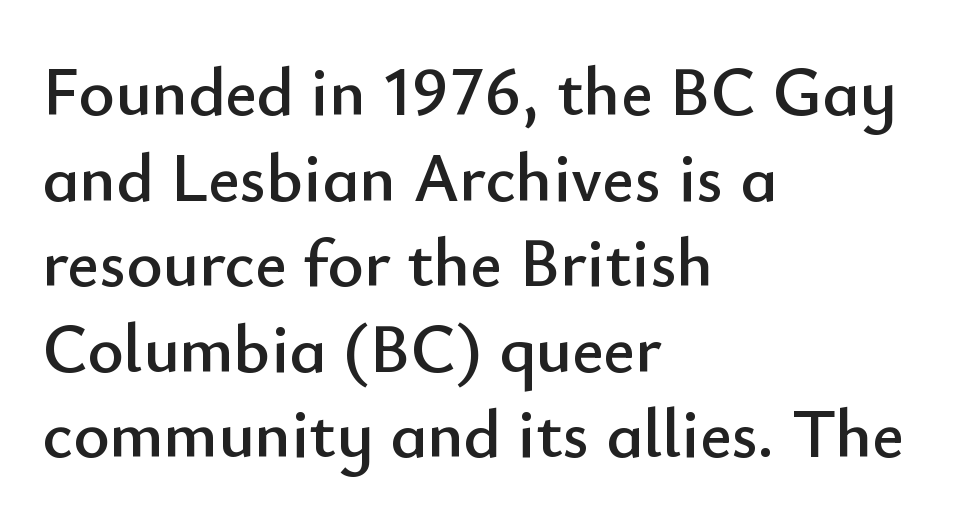
{"serif": "no", "italic": "no", "width": "normal", "stroke_contrast": "low", "x_height": "small", "monospaced": "no", "underline": "no", "align": "left", "line_spacing_ratio": 1.24, "letter_spacing": "normal", "letter_spacing_em": 0.0, "glyph_px": 69}
